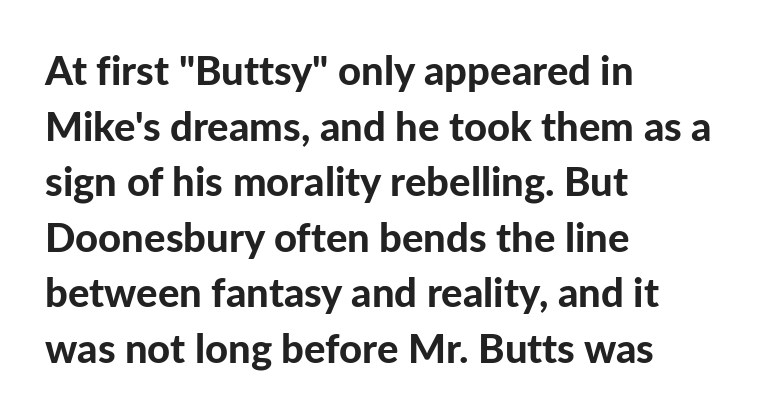
The image shows 40 px bold sans-serif type, upright; set left-aligned, normal line spacing (1.39x), normal letter spacing, not underlined; low stroke contrast and a medium x-height.
